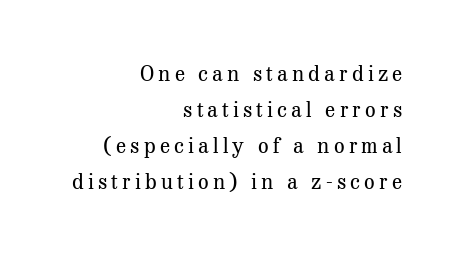
{"italic": "no", "bold": "no", "underline": "no", "align": "right", "line_spacing_ratio": 1.72, "letter_spacing": "wide", "letter_spacing_em": 0.2, "glyph_px": 21}
